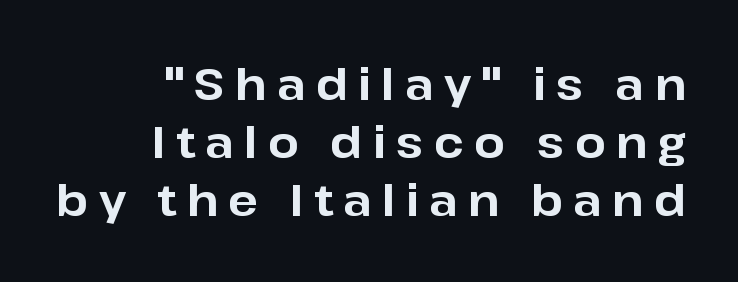
The image shows 44 px bold sans-serif type, upright; set right-aligned, normal line spacing (1.32x), unusually wide letter spacing (+0.23 em), not underlined; low stroke contrast and a medium x-height.
